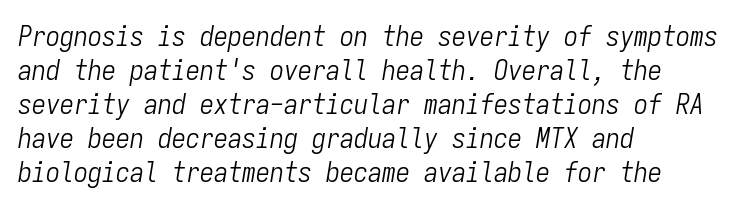
The area under the type is left untouched. Each line starts at the same left margin while the right side varies. The rendering uses typewriter-style spacing with identical character cells. The font's italic variant was chosen for this text. Look at the tracking — it's just the regular setting, nothing added.
